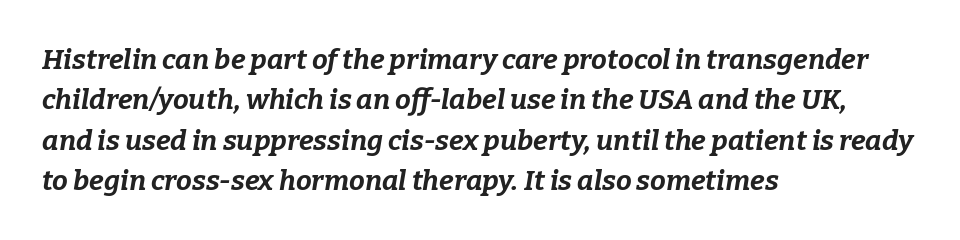
{"italic": "yes", "lean": "right", "slant_degrees": 9, "bold": "yes", "weight": "bold", "width": "normal", "stroke_contrast": "low", "x_height": "medium", "monospaced": "no", "underline": "no", "align": "left", "line_spacing": "normal", "line_spacing_ratio": 1.44, "letter_spacing": "normal", "letter_spacing_em": 0.0, "glyph_px": 28}
